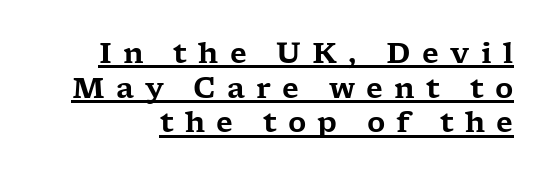
The image shows 28 px wide serif type, upright; set line spacing 1.24x, unusually wide letter spacing (+0.4 em), underlined; low stroke contrast and a medium x-height.
